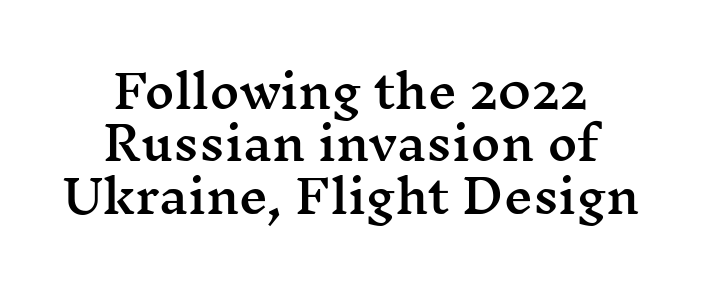
{"serif": "yes", "italic": "no", "width": "wide", "stroke_contrast": "medium", "x_height": "medium", "monospaced": "no", "underline": "no", "align": "center", "line_spacing": "tight", "line_spacing_ratio": 1.14, "letter_spacing": "normal", "letter_spacing_em": 0.0, "glyph_px": 46}
